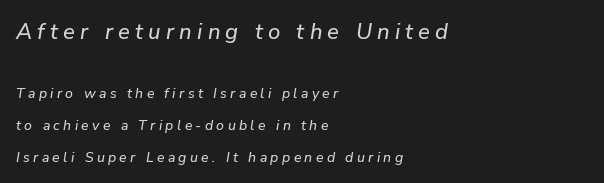
Q: Is the text italic (slanted)? A: Yes, it leans right by about 9 degrees.
Q: Is the text underlined? A: No.
Q: How is the paragraph aligned? A: Left-aligned.
Q: Is the spacing between letters normal or unusually wide? A: Unusually wide.
Q: Is the spacing between lines tight, normal or loose? A: Loose.
Q: Which block of text is set in a larger size, the first (top) or the second (bottom)? A: The first (top) one.
